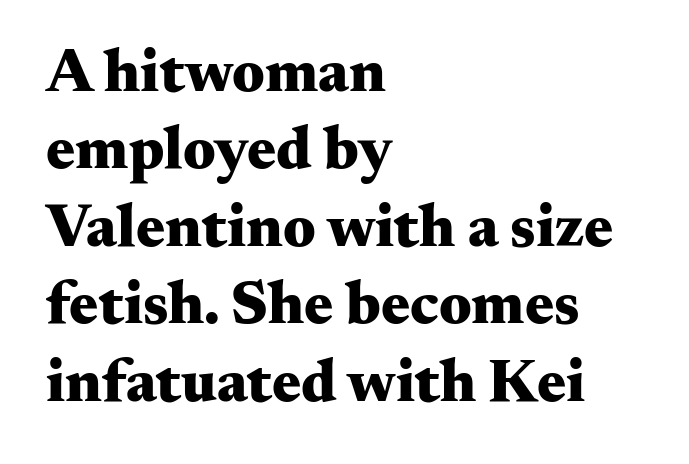
Q: Is the text bold? A: Yes.
Q: Is the text italic (slanted)? A: No, it is upright.
Q: Is the typeface a serif or a sans-serif typeface? A: Serif.
Q: Is the text underlined? A: No.
Q: How is the paragraph aligned? A: Left-aligned.
Q: Is the spacing between letters normal or unusually wide? A: Normal.
Q: Is the spacing between lines tight, normal or loose? A: Normal.
Q: Width (condensed, normal, or wide)? A: Wide.
Q: Stroke contrast? A: Medium.
Q: x-height? A: Small.
Q: Monospaced? A: No.
